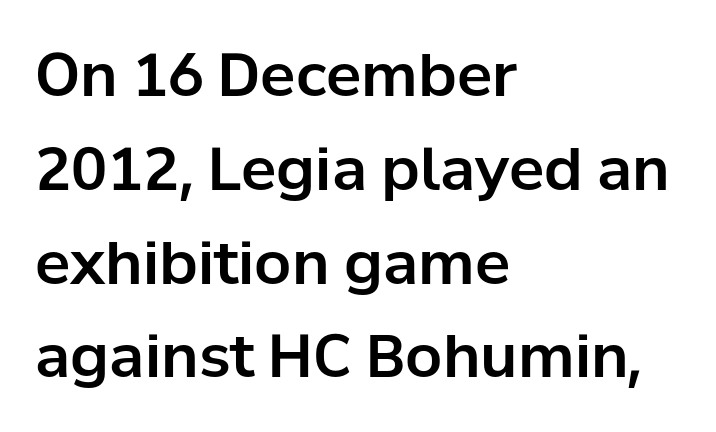
Q: Is the text italic (slanted)? A: No, it is upright.
Q: Is the typeface a serif or a sans-serif typeface? A: Sans-serif.
Q: Is the text underlined? A: No.
Q: How is the paragraph aligned? A: Left-aligned.
Q: Is the spacing between letters normal or unusually wide? A: Normal.
Q: Is the spacing between lines tight, normal or loose? A: Normal.
Q: Width (condensed, normal, or wide)? A: Normal.
Q: Stroke contrast? A: Low.
Q: x-height? A: Medium.
Q: Monospaced? A: No.
